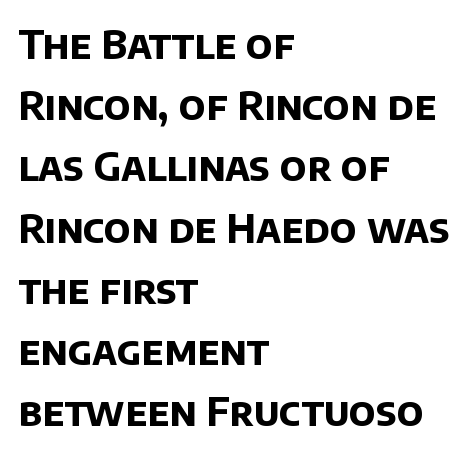
The image shows 39 px bold sans-serif type; set left-aligned, normal line spacing (1.57x), normal letter spacing, not underlined; low stroke contrast and a large x-height.
